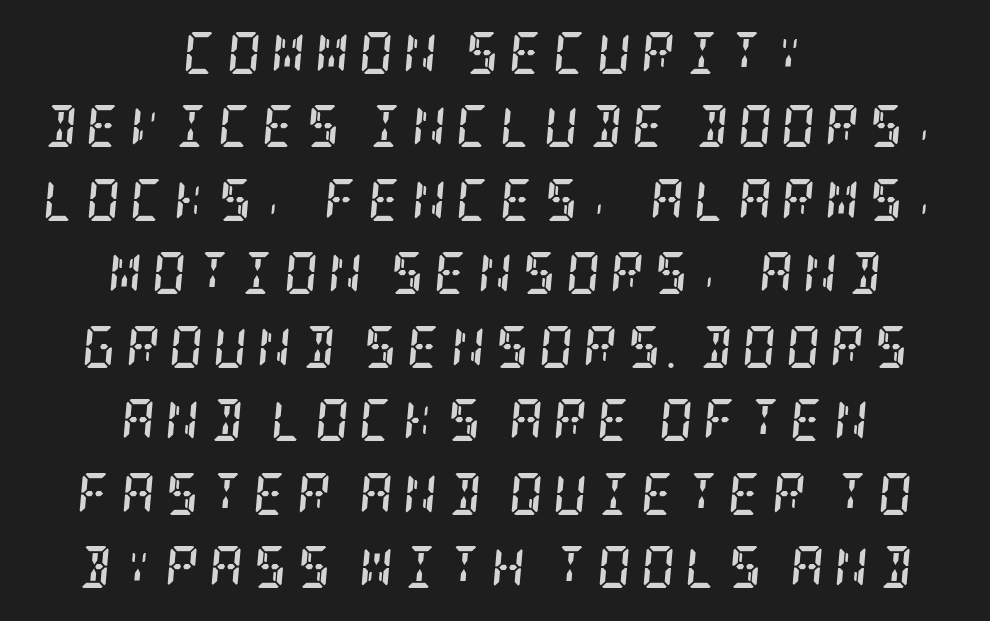
The designer went with a serif here, giving each stem small feet. Students, note that the glyphs here are deliberately spaced far apart. Typeset on center — no edge is straight. Posture: slanted. Summary of weight: heavy, a full bold.
